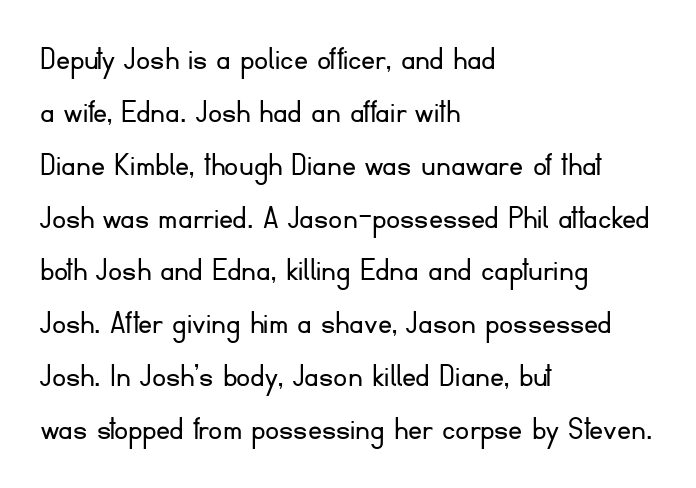
Reading down the block, your eye returns to a fixed left position each line. No word sits above an underline. Is this a fixed-width face? No — the glyphs have proportional, varying widths. What kind of face is this? One without serifs — a sans. Standard letterfit; no display-style spreading of the glyphs.
